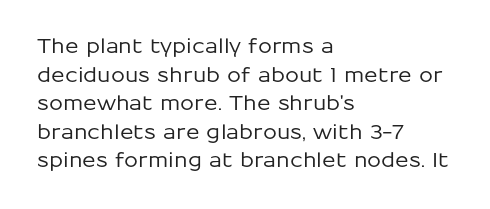
{"italic": "no", "underline": "no", "align": "left", "line_spacing": "normal", "line_spacing_ratio": 1.43, "letter_spacing": "normal", "letter_spacing_em": 0.0, "glyph_px": 20}
